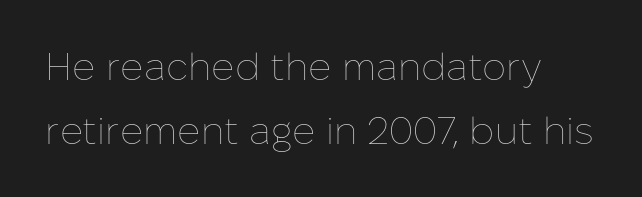
The image shows 38 px thin type, upright; set normal line spacing (1.68x), normal letter spacing, not underlined; low stroke contrast and a medium x-height.
